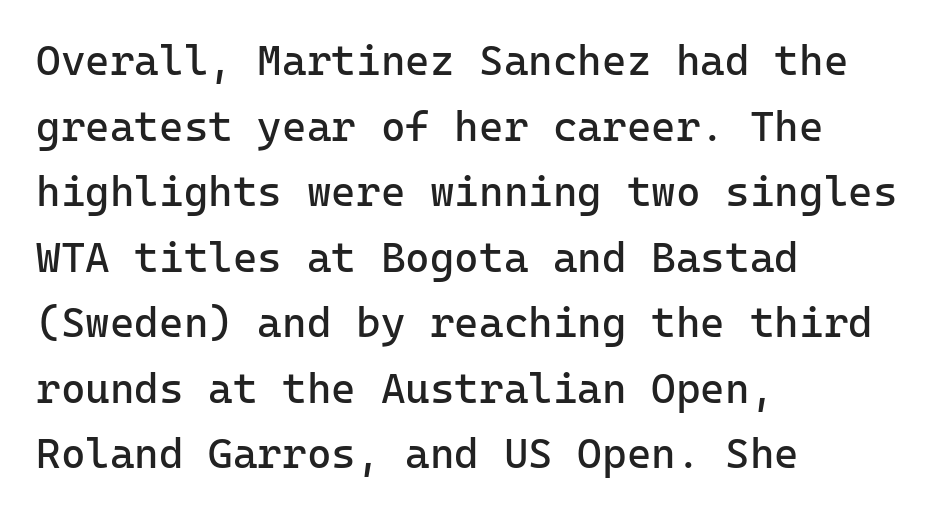
The image shows 42 px regular-weight sans-serif type, upright, monospaced; set left-aligned, normal line spacing (1.56x), normal letter spacing, not underlined; low stroke contrast and a medium x-height.
